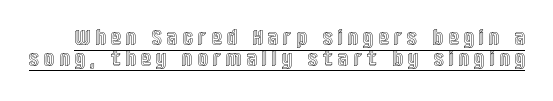
Words appear elongated and porous because spacing is wide. You could barely slide anything between these rows. This is roman type, the default non-slanted kind. Beneath each row of characters lies a ruled line.
